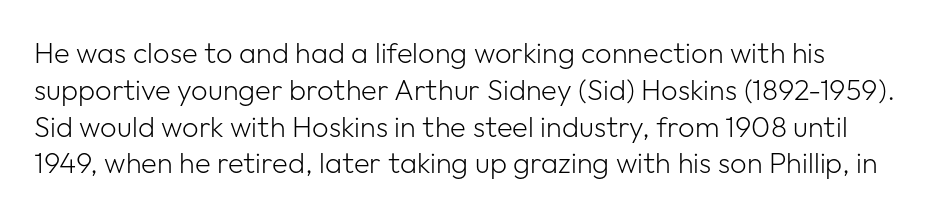
The image shows 29 px light sans-serif type, upright; set normal line spacing (1.27x), normal letter spacing, not underlined; low stroke contrast and a medium x-height.
